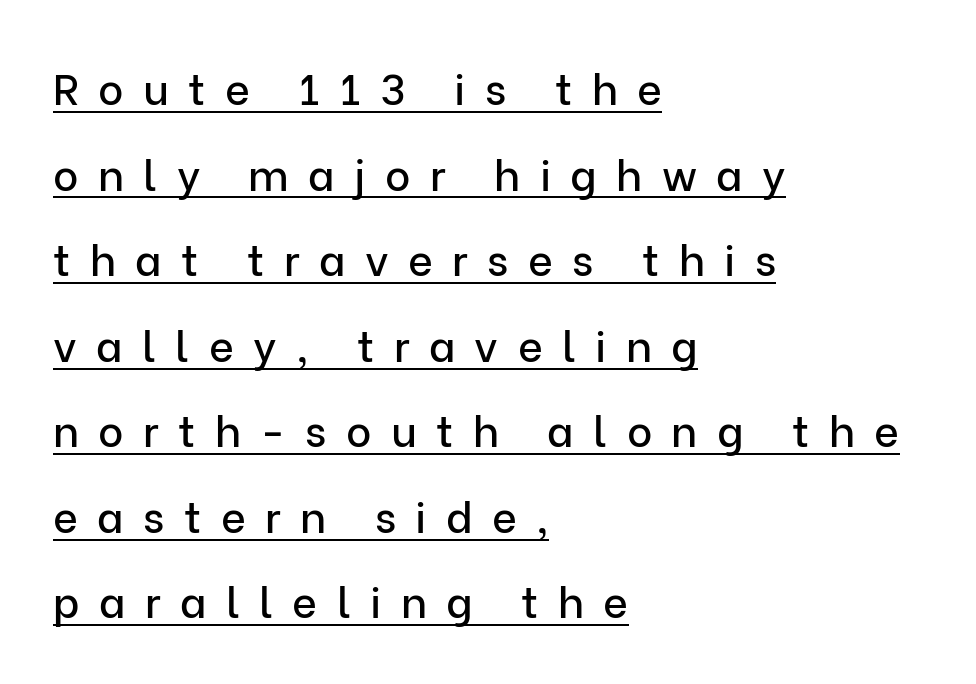
The image shows 43 px sans-serif type, upright; set left-aligned, loose line spacing (1.99x), unusually wide letter spacing (+0.45 em), underlined; low stroke contrast and a medium x-height.
